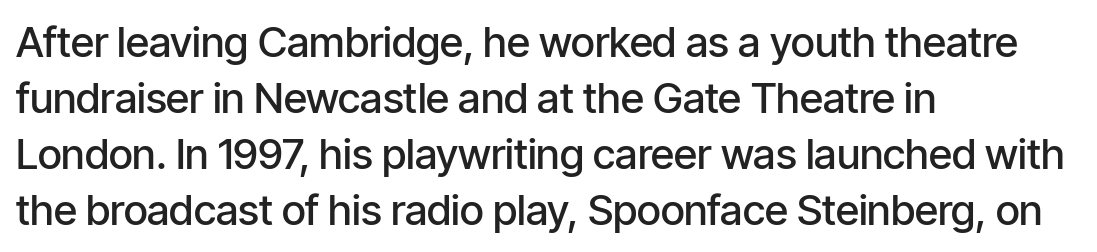
The image shows 42 px semibold, condensed sans-serif type, upright; set left-aligned, normal line spacing (1.33x), normal letter spacing, not underlined; low stroke contrast and a medium x-height.
